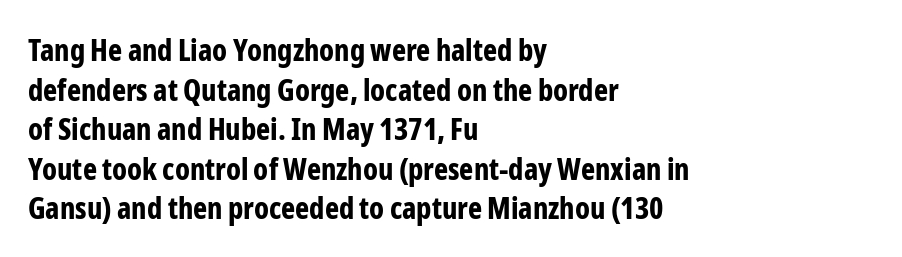
Q: Is the text bold? A: Yes.
Q: Is the text italic (slanted)? A: No, it is upright.
Q: Is the typeface a serif or a sans-serif typeface? A: Sans-serif.
Q: Is the text underlined? A: No.
Q: How is the paragraph aligned? A: Left-aligned.
Q: Is the spacing between letters normal or unusually wide? A: Normal.
Q: Is the spacing between lines tight, normal or loose? A: Normal.
Q: Width (condensed, normal, or wide)? A: Condensed.
Q: Stroke contrast? A: Low.
Q: x-height? A: Medium.
Q: Monospaced? A: No.
